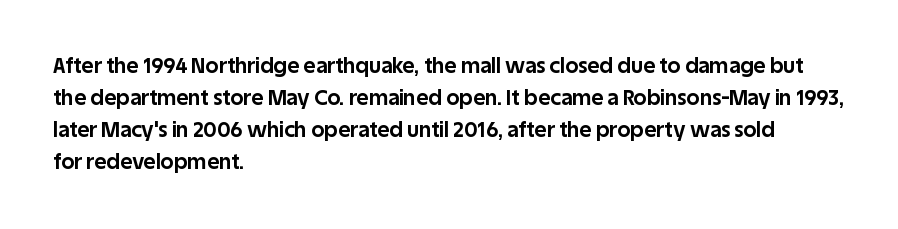
Tracking value appears to be zero — textbook default spacing. Is the type bold? Yes — the strokes are clearly thick and heavy. The block of text has a typical density, with ordinary space between rows. The rag falls on the right side of this text block. Words float on clear page, feet unadorned.
